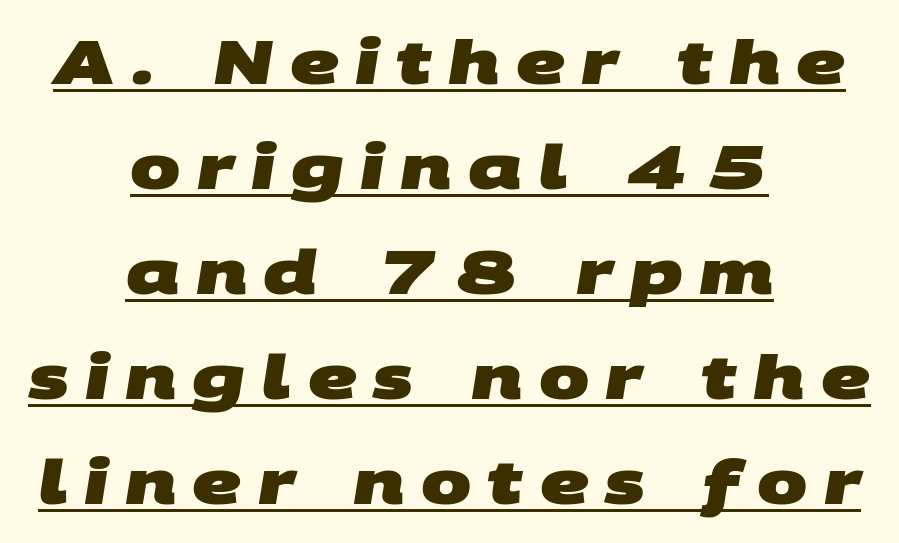
Typesetter's note: full bold, strokes at maximum text heaviness. The characters display no serif detailing; their extremities are plain. Letter spacing: wide. Think of a printed novel: that variable character pitch is what you see here. A student would call this center alignment; a typographer would say set centered. A typographer would call this underscored text.
